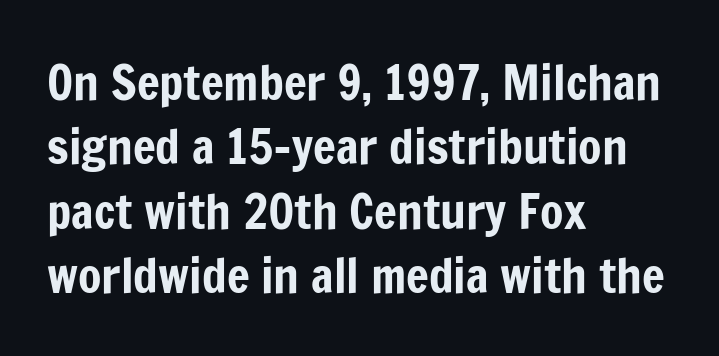
The image shows 48 px condensed sans-serif type, upright; set left-aligned, normal line spacing (1.34x), normal letter spacing, not underlined; low stroke contrast and a medium x-height.
